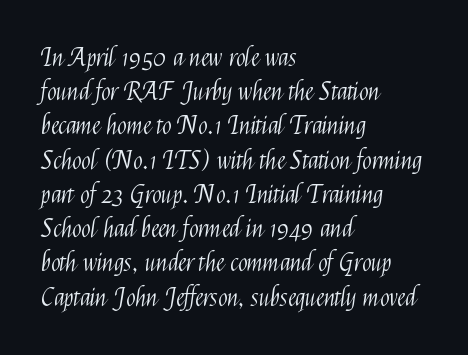
The image shows 25 px text type; set left-aligned, normal line spacing (1.37x), normal letter spacing, not underlined.
